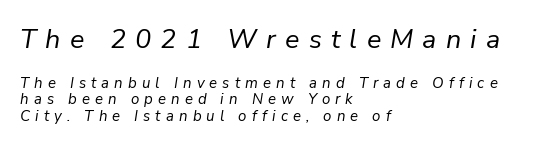
{"italic": "yes", "lean": "right", "slant_degrees": 9, "bold": "no", "underline": "no", "align": "left", "line_spacing": "tight", "line_spacing_ratio": 1.11, "letter_spacing": "wide", "letter_spacing_em": 0.34, "larger_block": "first", "size_ratio": 1.8, "glyph_px": 27}
